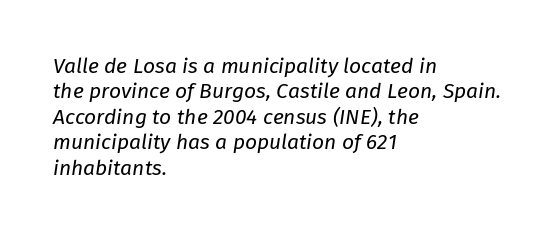
Q: Is the text bold? A: No.
Q: Is the text italic (slanted)? A: Yes, it leans right by about 8 degrees.
Q: Is the text underlined? A: No.
Q: How is the paragraph aligned? A: Left-aligned.
Q: Is the spacing between letters normal or unusually wide? A: Normal.
